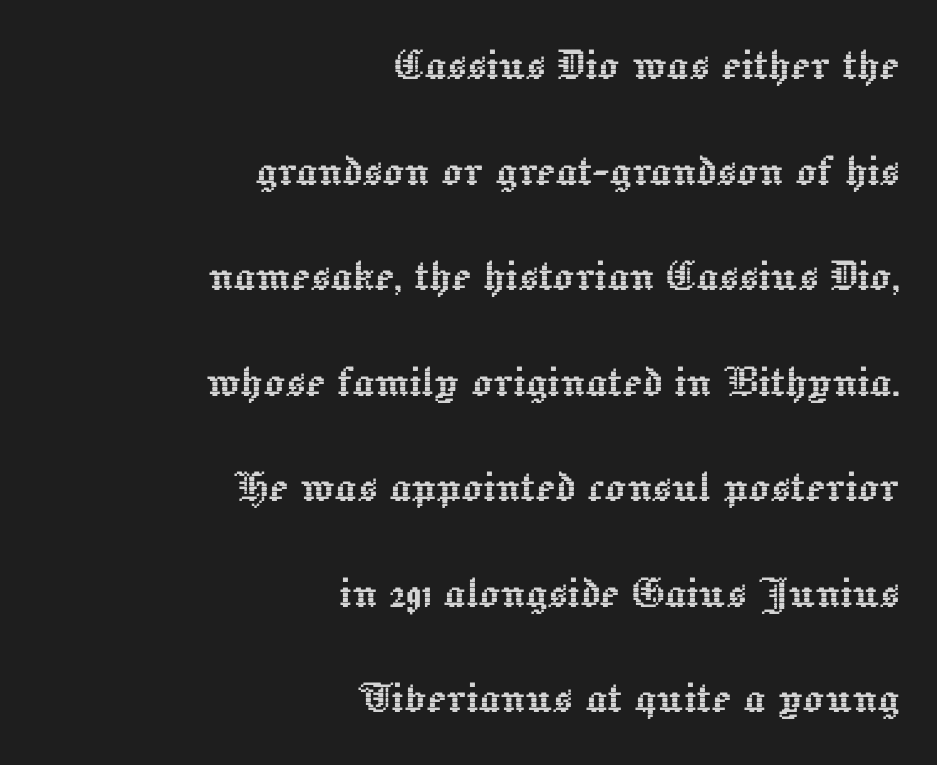
Alignment: flush right. Does the leading feel generous? Absolutely, it's lavish. Here the designer chose a conventional face with non-uniform glyph widths. Glyph-to-glyph distance matches everyday printed text. The gap between lines stays unmarked. Designer's note — italics off, roman on.
